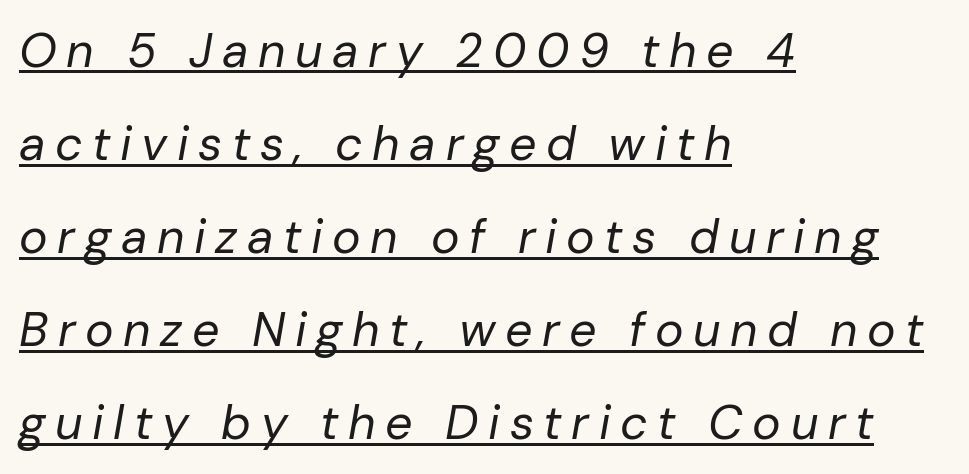
Q: Is the text bold? A: No.
Q: Is the text italic (slanted)? A: Yes, it leans right by about 10 degrees.
Q: Is the text underlined? A: Yes.
Q: How is the paragraph aligned? A: Left-aligned.
Q: Is the spacing between letters normal or unusually wide? A: Unusually wide.
Q: Is the spacing between lines tight, normal or loose? A: Loose.
Q: Width (condensed, normal, or wide)? A: Normal.
Q: Stroke contrast? A: Low.
Q: x-height? A: Medium.
Q: Monospaced? A: No.
